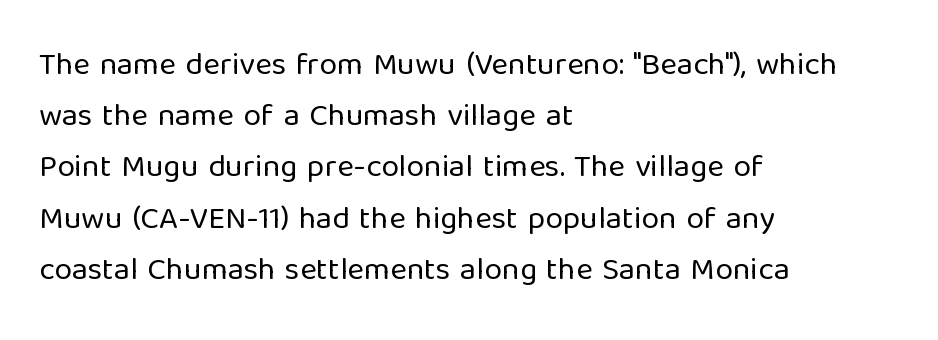
The image shows 32 px regular-weight sans-serif type, upright; set left-aligned, normal line spacing (1.6x), normal letter spacing, not underlined; low stroke contrast and a medium x-height.
